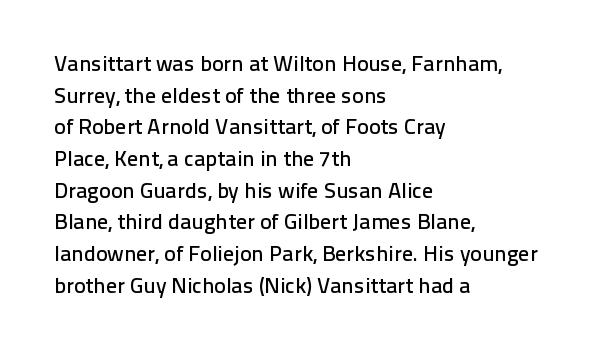
Q: Is the text italic (slanted)? A: No, it is upright.
Q: Is the text underlined? A: No.
Q: How is the paragraph aligned? A: Left-aligned.
Q: Is the spacing between letters normal or unusually wide? A: Normal.
Q: Is the spacing between lines tight, normal or loose? A: Normal.
